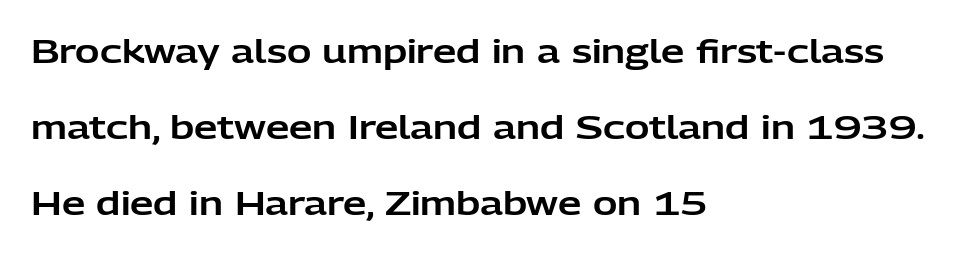
Varying glyph widths throughout — classic text-font behaviour. Lines of text with bare space underneath. Notice how the stems are strictly vertical — no italics here. To sum up the face: it is a sans, with no serifs. Observe the ordinary spacing: letters are neighbours, not strangers. The rendering uses a large line-height, opening up the rows.
